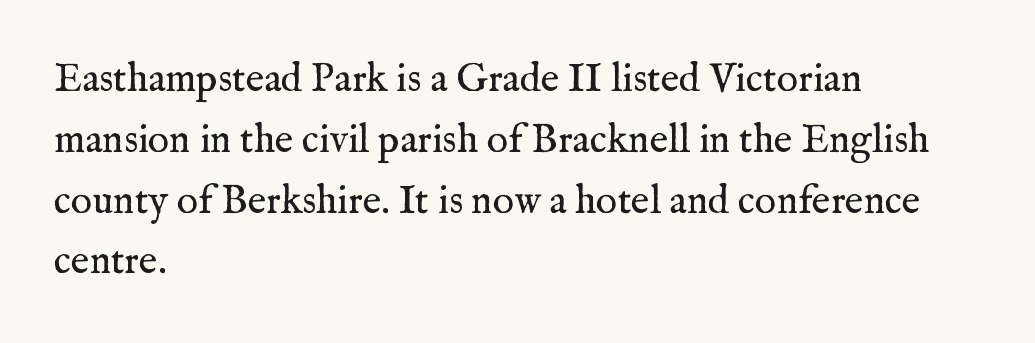
The image shows 40 px regular-weight serif type, upright; set left-aligned, normal line spacing (1.52x), normal letter spacing, not underlined; medium stroke contrast and a medium x-height.
